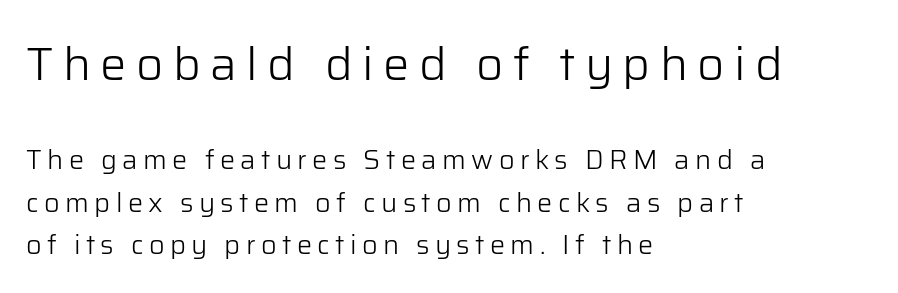
Q: Is the text bold? A: No.
Q: Is the text italic (slanted)? A: No, it is upright.
Q: Is the typeface a serif or a sans-serif typeface? A: Sans-serif.
Q: Is the text underlined? A: No.
Q: How is the paragraph aligned? A: Left-aligned.
Q: Is the spacing between letters normal or unusually wide? A: Unusually wide.
Q: Is the spacing between lines tight, normal or loose? A: Normal.
Q: Which block of text is set in a larger size, the first (top) or the second (bottom)? A: The first (top) one.
Q: Width (condensed, normal, or wide)? A: Normal.
Q: Stroke contrast? A: Low.
Q: x-height? A: Medium.
Q: Monospaced? A: No.
